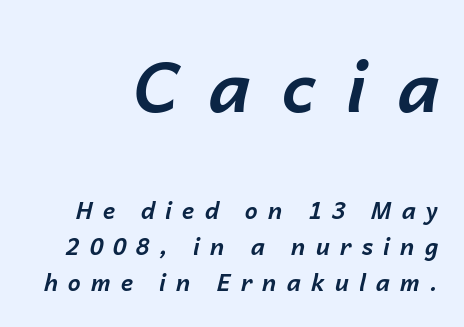
Q: Is the text bold? A: Yes.
Q: Is the text italic (slanted)? A: Yes, it leans right by about 14 degrees.
Q: Is the text underlined? A: No.
Q: Is the spacing between letters normal or unusually wide? A: Unusually wide.
Q: Is the spacing between lines tight, normal or loose? A: Normal.
Q: Which block of text is set in a larger size, the first (top) or the second (bottom)? A: The first (top) one.
Q: Width (condensed, normal, or wide)? A: Normal.
Q: Stroke contrast? A: Low.
Q: x-height? A: Medium.
Q: Monospaced? A: No.
